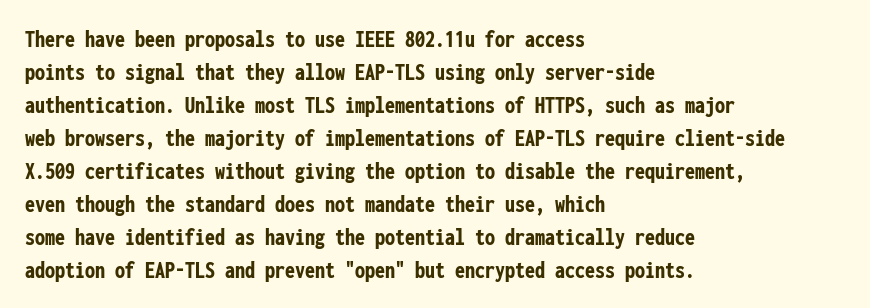
The image shows 25 px bold type, upright; set left-aligned, normal line spacing (1.32x), normal letter spacing, not underlined.
